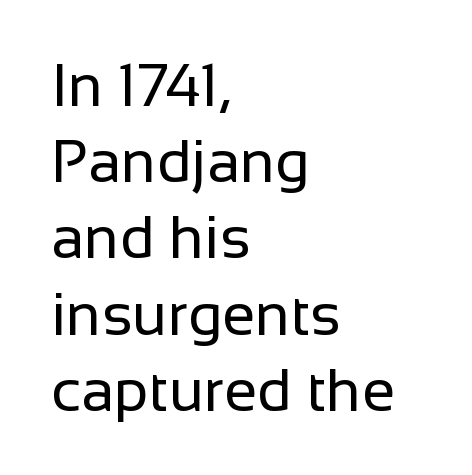
The image shows 60 px regular-weight sans-serif type, upright; set left-aligned, normal line spacing (1.27x), normal letter spacing, not underlined; low stroke contrast and a medium x-height.
